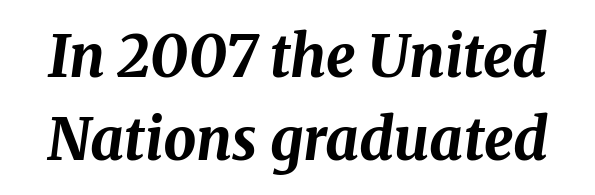
The rendering keeps characters at their native spacing. Each letter keeps its own natural width here, so spacing adapts to shape. Regarding leading, the lines here are spaced in the standard way. Descenders are the only things crossing below the line. You'd pick this weight for a headline — it's a proper bold.
